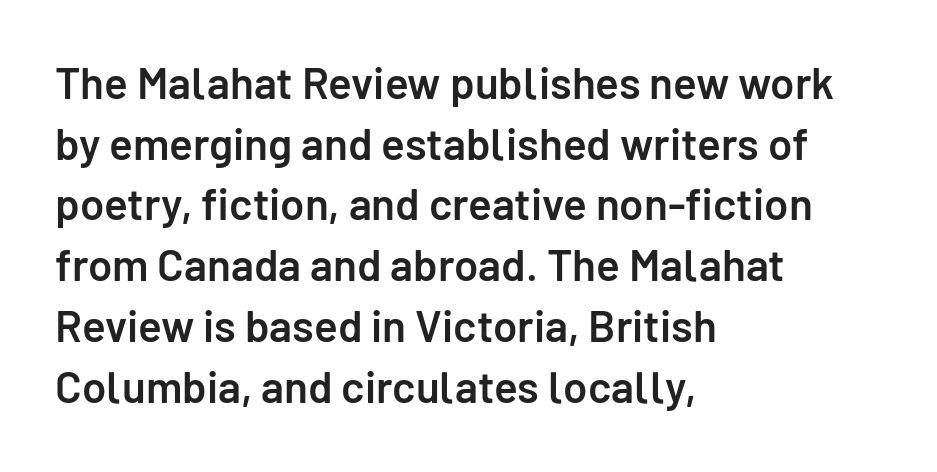
The image shows 44 px semibold sans-serif type, upright; set left-aligned, normal line spacing (1.38x), normal letter spacing, not underlined; low stroke contrast and a medium x-height.
